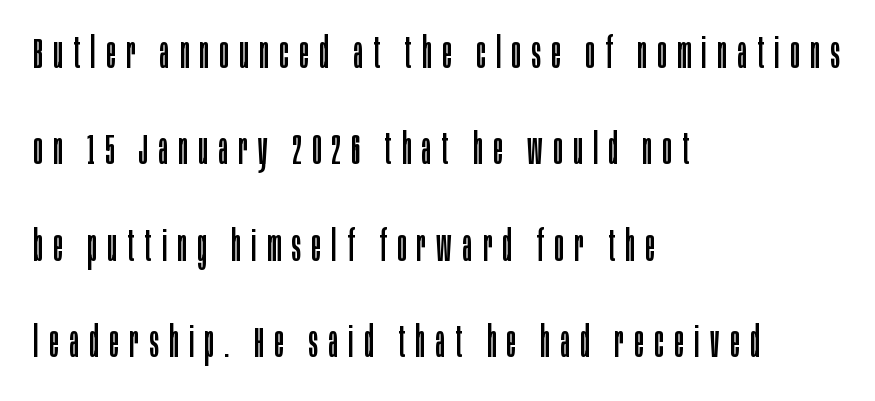
{"serif": "no", "italic": "no", "bold": "no", "weight": "regular", "width": "condensed", "stroke_contrast": "low", "x_height": "large", "monospaced": "no", "underline": "no", "align": "left", "line_spacing": "loose", "line_spacing_ratio": 2.24, "letter_spacing": "wide", "letter_spacing_em": 0.25, "glyph_px": 43}
